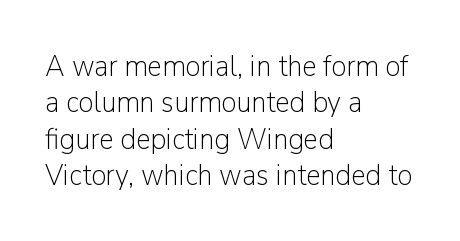
{"serif": "no", "italic": "no", "bold": "no", "weight": "light", "width": "normal", "stroke_contrast": "low", "x_height": "medium", "monospaced": "no", "underline": "no", "align": "left", "line_spacing_ratio": 1.21, "letter_spacing": "normal", "letter_spacing_em": 0.0, "glyph_px": 30}
